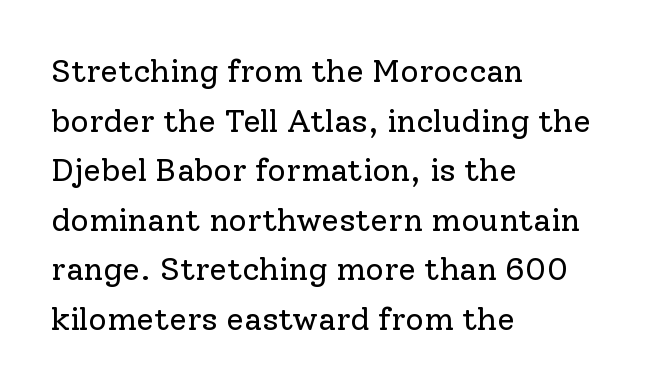
The image shows 32 px regular-weight serif type, upright; set left-aligned, normal line spacing (1.55x), normal letter spacing, not underlined; low stroke contrast and a medium x-height.
